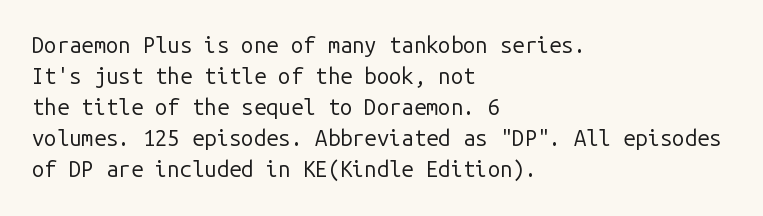
The words here are not underlined. Default kerning and tracking; the words read as compact shapes. The paragraph shown leans on its left margin. Posture: straight, roman, zero tilt. Vertical stems look standard width or narrower in stroke. Vertical spacing — default.
